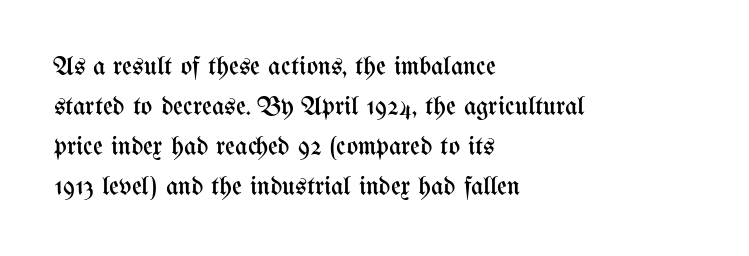
Q: Is the text bold? A: No.
Q: Is the text italic (slanted)? A: No, it is upright.
Q: Is the text underlined? A: No.
Q: How is the paragraph aligned? A: Left-aligned.
Q: Is the spacing between letters normal or unusually wide? A: Normal.
Q: Is the spacing between lines tight, normal or loose? A: Normal.
